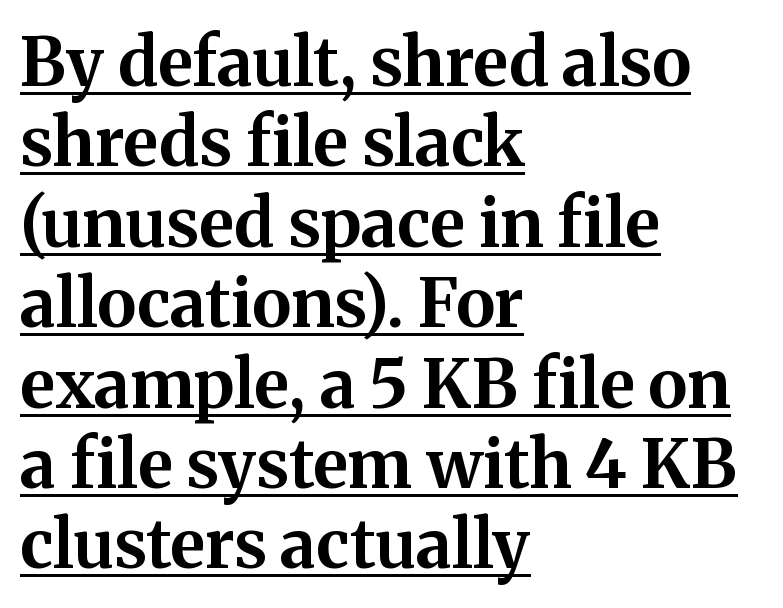
The image shows 67 px bold serif type, upright; set left-aligned, line spacing 1.2x, normal letter spacing, underlined; medium stroke contrast and a medium x-height.
